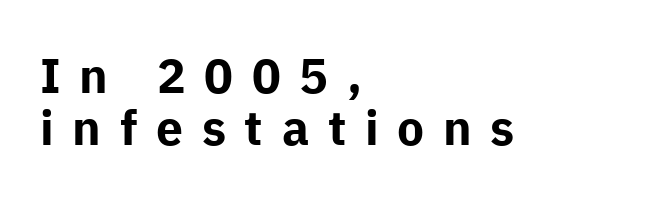
Q: Is the text bold? A: Yes.
Q: Is the text italic (slanted)? A: No, it is upright.
Q: Is the typeface a serif or a sans-serif typeface? A: Sans-serif.
Q: Is the text underlined? A: No.
Q: How is the paragraph aligned? A: Left-aligned.
Q: Is the spacing between letters normal or unusually wide? A: Unusually wide.
Q: Is the spacing between lines tight, normal or loose? A: Tight.
Q: Width (condensed, normal, or wide)? A: Normal.
Q: Stroke contrast? A: Low.
Q: x-height? A: Medium.
Q: Monospaced? A: No.
